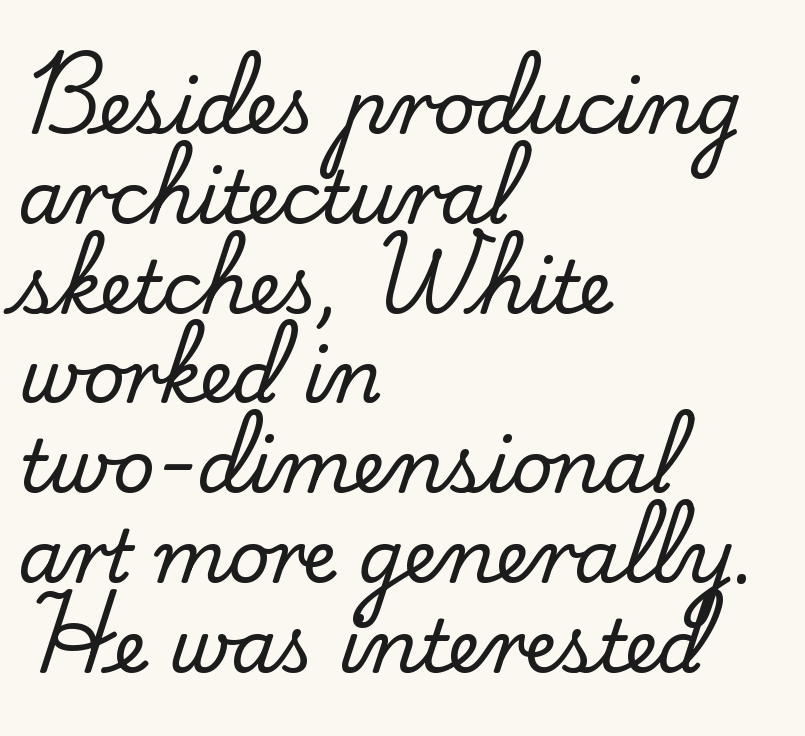
The foot of each line stays bare and open. Here the glyphs are tracked normally, forming tight word shapes. These lines are set flush left with a ragged right edge. Think of a printed novel: that variable character pitch is what you see here.
